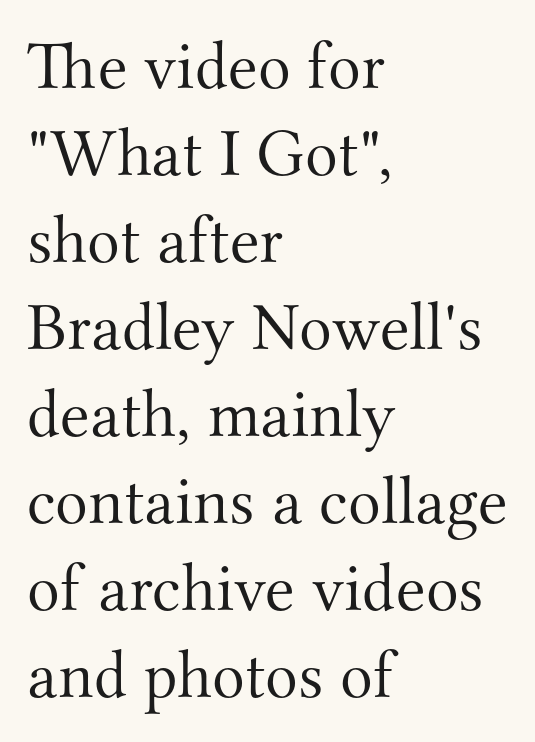
{"serif": "yes", "italic": "no", "bold": "no", "weight": "light", "width": "normal", "stroke_contrast": "medium", "x_height": "small", "monospaced": "no", "underline": "no", "align": "left", "line_spacing": "normal", "line_spacing_ratio": 1.28, "letter_spacing": "normal", "letter_spacing_em": 0.0, "glyph_px": 68}
